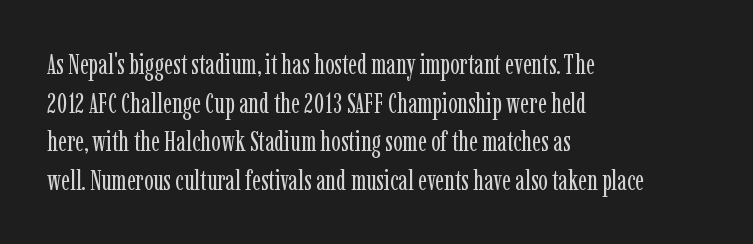
{"serif": "yes", "italic": "no", "bold": "no", "weight": "regular", "width": "condensed", "stroke_contrast": "low", "x_height": "medium", "monospaced": "no", "underline": "no", "align": "left", "line_spacing": "normal", "line_spacing_ratio": 1.38, "letter_spacing": "normal", "letter_spacing_em": 0.0, "glyph_px": 28}
